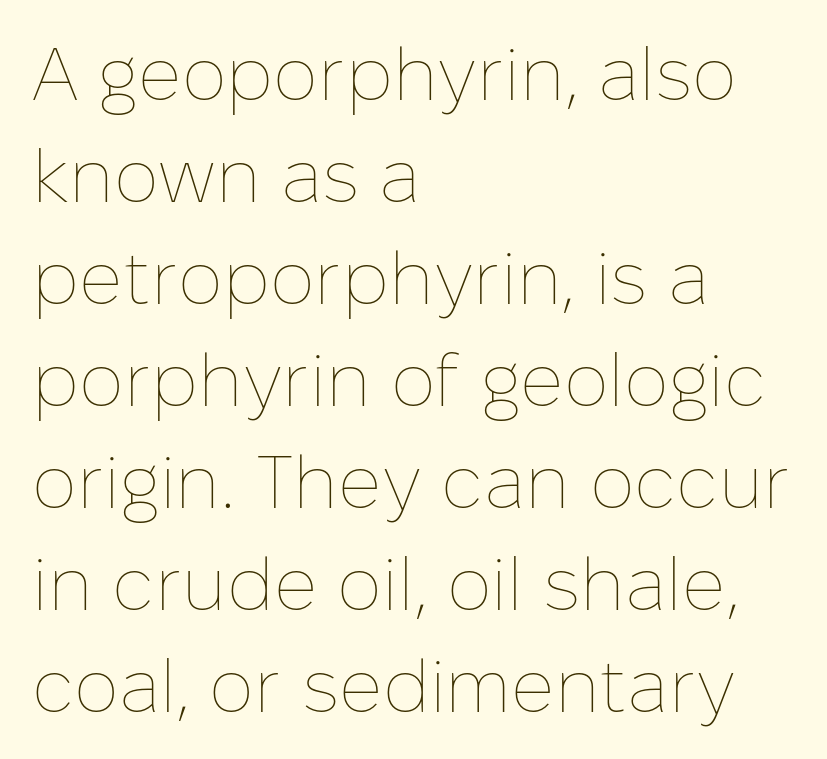
Q: Is the text bold? A: No.
Q: Is the text italic (slanted)? A: No, it is upright.
Q: Is the text underlined? A: No.
Q: How is the paragraph aligned? A: Left-aligned.
Q: Is the spacing between letters normal or unusually wide? A: Normal.
Q: Is the spacing between lines tight, normal or loose? A: Normal.
Q: Width (condensed, normal, or wide)? A: Normal.
Q: Stroke contrast? A: Low.
Q: x-height? A: Medium.
Q: Monospaced? A: No.
